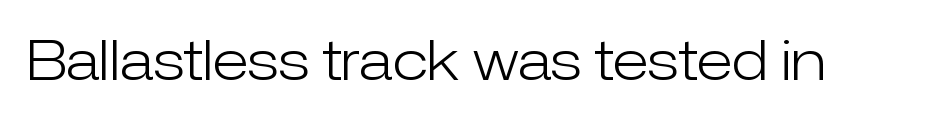
Think of a printed novel: that variable character pitch is what you see here. The typesetting does not lean heavy: it is not bold. A sans-serif font was chosen for this passage. Rendered with straight, roman letterforms. Caption: standard tracking, unaltered.
